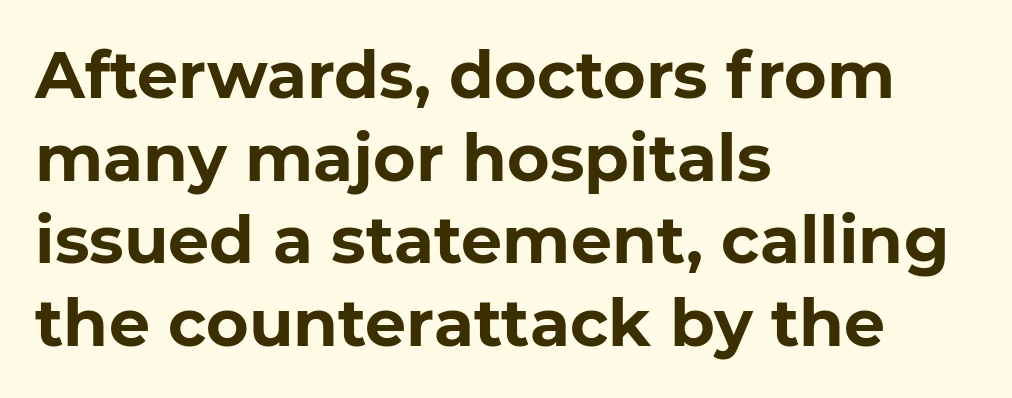
The image shows 65 px bold sans-serif type; set left-aligned, normal line spacing (1.27x), normal letter spacing, not underlined; low stroke contrast and a medium x-height.
